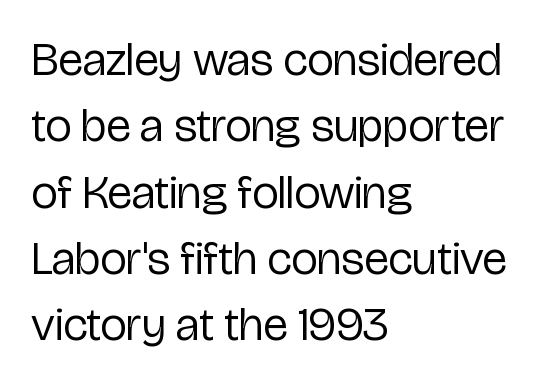
Q: Is the text bold? A: No.
Q: Is the text italic (slanted)? A: No, it is upright.
Q: Is the typeface a serif or a sans-serif typeface? A: Sans-serif.
Q: Is the text underlined? A: No.
Q: How is the paragraph aligned? A: Left-aligned.
Q: Is the spacing between letters normal or unusually wide? A: Normal.
Q: Is the spacing between lines tight, normal or loose? A: Normal.
Q: Width (condensed, normal, or wide)? A: Condensed.
Q: Stroke contrast? A: Low.
Q: x-height? A: Medium.
Q: Monospaced? A: No.
